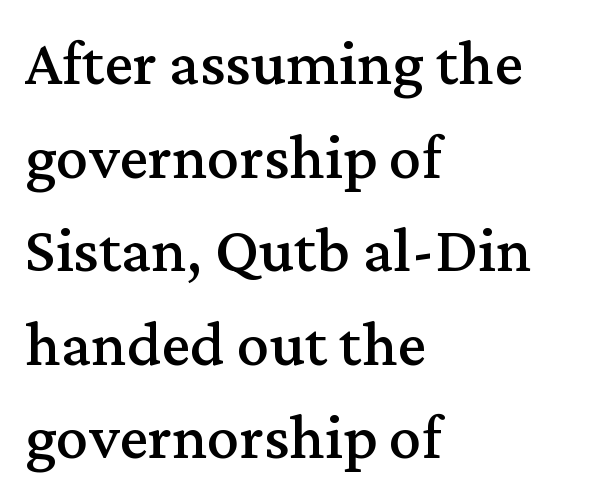
{"serif": "yes", "italic": "no", "width": "normal", "stroke_contrast": "medium", "x_height": "medium", "monospaced": "no", "underline": "no", "align": "left", "line_spacing": "normal", "line_spacing_ratio": 1.44, "letter_spacing": "normal", "letter_spacing_em": 0.0, "glyph_px": 65}
